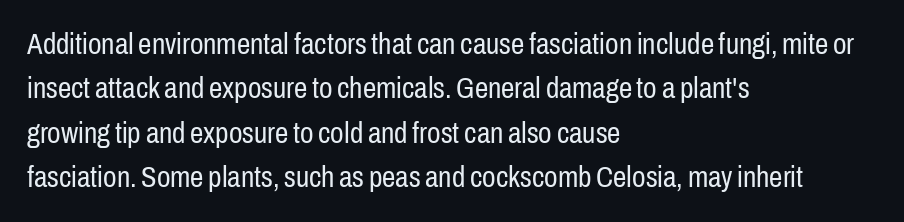
The image shows 30 px regular-weight, condensed sans-serif type, upright; set left-aligned, normal line spacing (1.48x), normal letter spacing, not underlined; low stroke contrast and a medium x-height.
